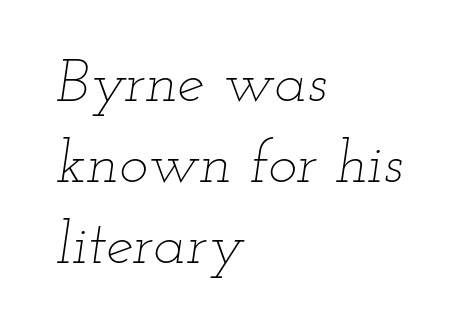
The image shows 61 px thin, wide type, italic (leaning right); set left-aligned, normal line spacing (1.33x), normal letter spacing, not underlined; low stroke contrast and a small x-height.
